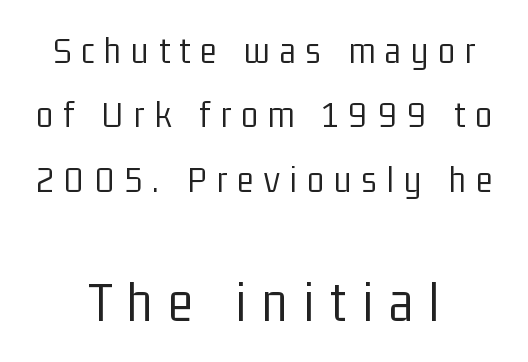
The image shows 59 px light, condensed sans-serif type, upright; set centered, normal line spacing (1.65x), unusually wide letter spacing (+0.26 em), not underlined; the second (bottom) block is 1.51x larger; low stroke contrast and a medium x-height.
